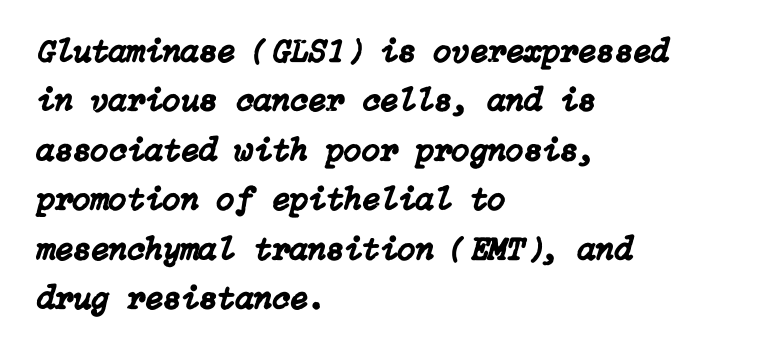
The image shows 33 px text type, italic (leaning right); set left-aligned, normal line spacing (1.5x), normal letter spacing, not underlined; low stroke contrast and a medium x-height.
